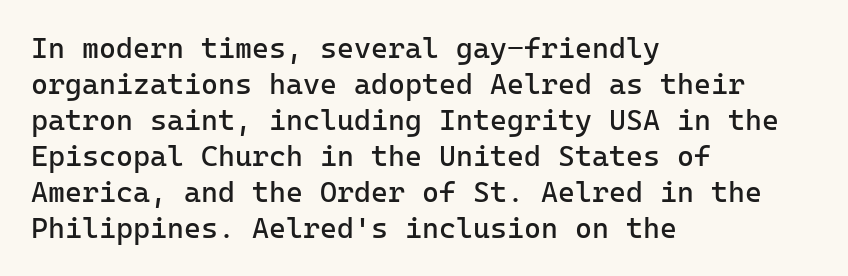
Notice how the stems are strictly vertical — no italics here. The cut favours lightness, reaching ordinary text weight at its darkest. Letter spacing: default. The typeface chosen for these lines omits serifs.
